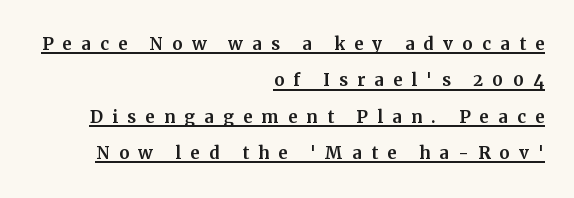
The image shows 23 px text type, upright; set right-aligned, normal line spacing (1.58x), unusually wide letter spacing (+0.4 em), underlined.
